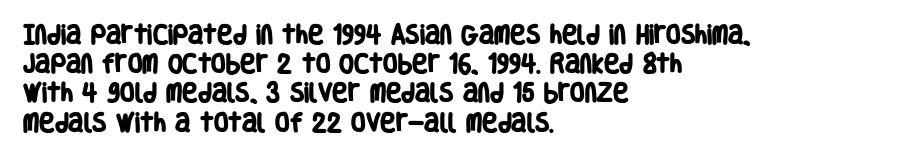
Q: Is the text bold? A: Yes.
Q: Is the text underlined? A: No.
Q: How is the paragraph aligned? A: Left-aligned.
Q: Is the spacing between letters normal or unusually wide? A: Normal.
Q: Is the spacing between lines tight, normal or loose? A: Normal.
